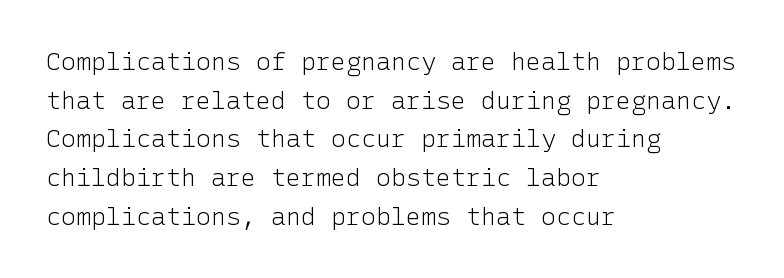
Notice how descenders clear the ascenders below comfortably — that's standard leading. Posture: vertical. Letter spacing: default. This rendering uses left alignment, leaving the right contour irregular.
